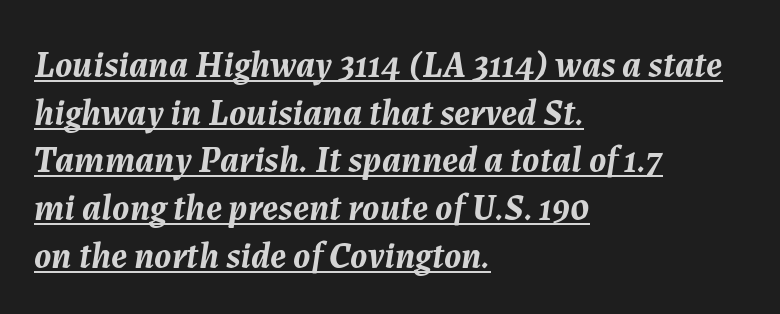
Q: Is the text bold? A: Yes.
Q: Is the text italic (slanted)? A: Yes, it leans right by about 7 degrees.
Q: Is the text underlined? A: Yes.
Q: How is the paragraph aligned? A: Left-aligned.
Q: Is the spacing between letters normal or unusually wide? A: Normal.
Q: Is the spacing between lines tight, normal or loose? A: Normal.
Q: Width (condensed, normal, or wide)? A: Normal.
Q: Stroke contrast? A: Medium.
Q: x-height? A: Medium.
Q: Monospaced? A: No.
